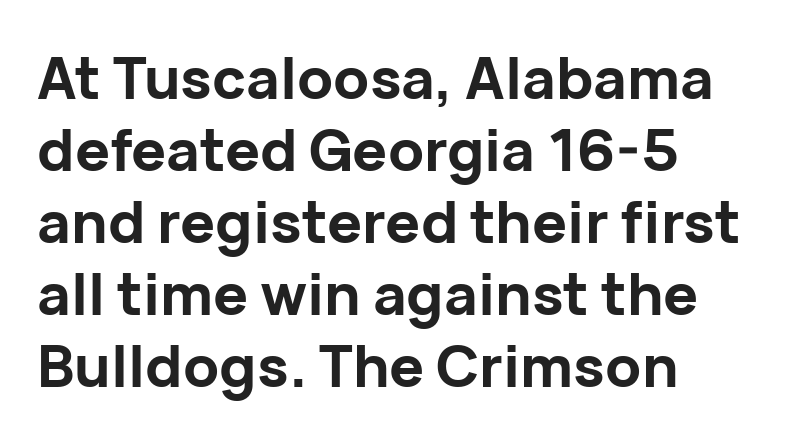
The image shows 58 px bold sans-serif type, upright; set left-aligned, line spacing 1.24x, normal letter spacing, not underlined; low stroke contrast and a medium x-height.
